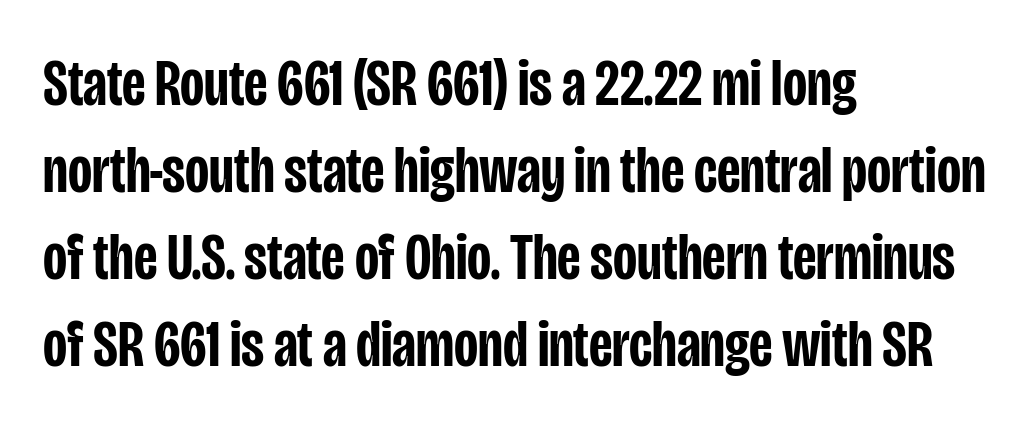
Q: Is the text bold? A: Semi-bold.
Q: Is the text italic (slanted)? A: No, it is upright.
Q: Is the typeface a serif or a sans-serif typeface? A: Sans-serif.
Q: Is the text underlined? A: No.
Q: How is the paragraph aligned? A: Left-aligned.
Q: Is the spacing between letters normal or unusually wide? A: Normal.
Q: Is the spacing between lines tight, normal or loose? A: Normal.
Q: Width (condensed, normal, or wide)? A: Condensed.
Q: Stroke contrast? A: Low.
Q: x-height? A: Large.
Q: Monospaced? A: No.
